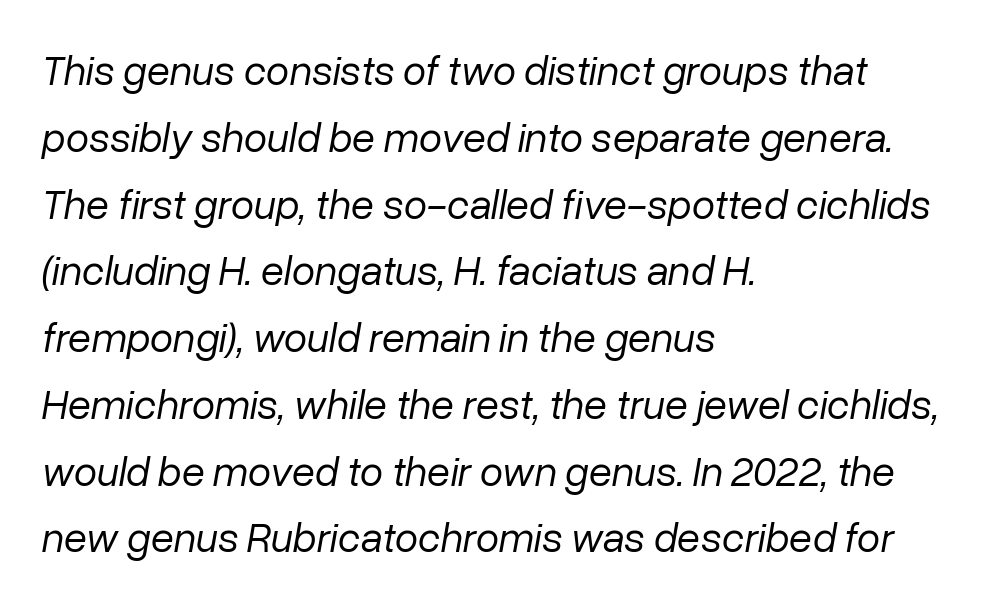
Q: Is the text bold? A: No.
Q: Is the text italic (slanted)? A: Yes, it leans right by about 10 degrees.
Q: Is the text underlined? A: No.
Q: How is the paragraph aligned? A: Left-aligned.
Q: Is the spacing between letters normal or unusually wide? A: Normal.
Q: Is the spacing between lines tight, normal or loose? A: Normal.
Q: Width (condensed, normal, or wide)? A: Normal.
Q: Stroke contrast? A: Low.
Q: x-height? A: Medium.
Q: Monospaced? A: No.
